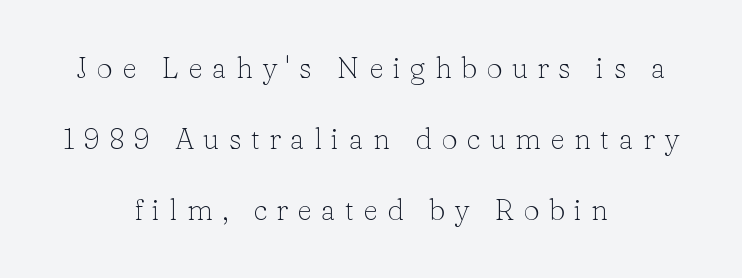
{"serif": "yes", "italic": "no", "bold": "no", "weight": "light", "width": "normal", "stroke_contrast": "low", "x_height": "medium", "monospaced": "no", "underline": "no", "align": "center", "line_spacing": "loose", "line_spacing_ratio": 2.45, "letter_spacing": "wide", "letter_spacing_em": 0.32, "glyph_px": 29}
